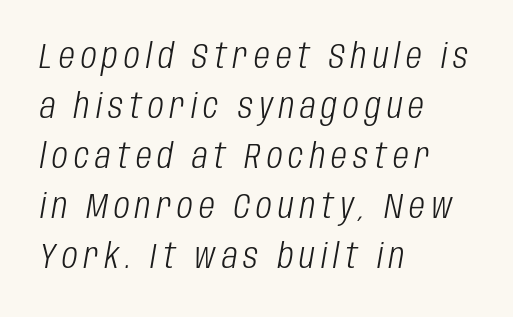
The image shows 34 px light, condensed type, italic (leaning right); set left-aligned, normal line spacing (1.47x), not underlined; low stroke contrast and a large x-height.
